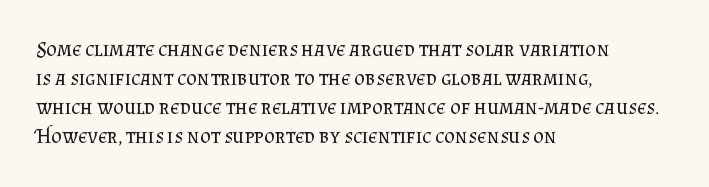
The image shows 21 px text type, upright; set left-aligned, normal line spacing (1.38x), normal letter spacing, not underlined.
